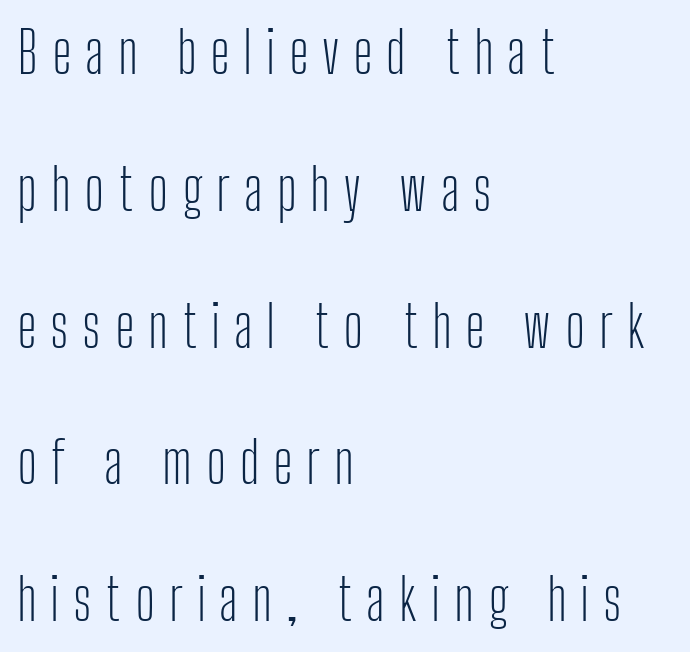
The image shows 57 px light, condensed sans-serif type, upright; set left-aligned, loose line spacing (2.4x), unusually wide letter spacing (+0.24 em), not underlined; low stroke contrast and a medium x-height.
